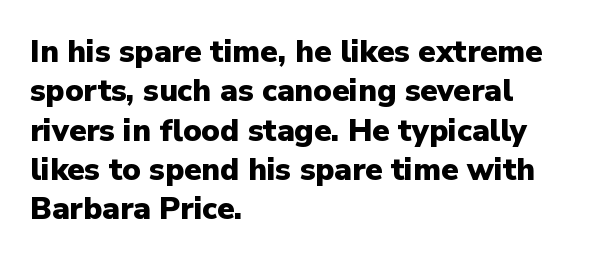
Q: Is the text bold? A: Yes.
Q: Is the text italic (slanted)? A: No, it is upright.
Q: Is the typeface a serif or a sans-serif typeface? A: Sans-serif.
Q: Is the text underlined? A: No.
Q: How is the paragraph aligned? A: Left-aligned.
Q: Is the spacing between letters normal or unusually wide? A: Normal.
Q: Is the spacing between lines tight, normal or loose? A: Normal.
Q: Width (condensed, normal, or wide)? A: Normal.
Q: Stroke contrast? A: Low.
Q: x-height? A: Medium.
Q: Monospaced? A: No.
